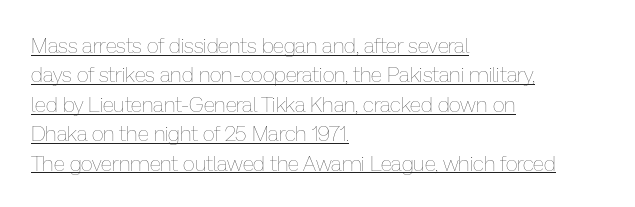
{"italic": "no", "bold": "no", "underline": "yes", "align": "left", "line_spacing": "normal", "line_spacing_ratio": 1.4, "letter_spacing": "normal", "letter_spacing_em": 0.0, "glyph_px": 21}
